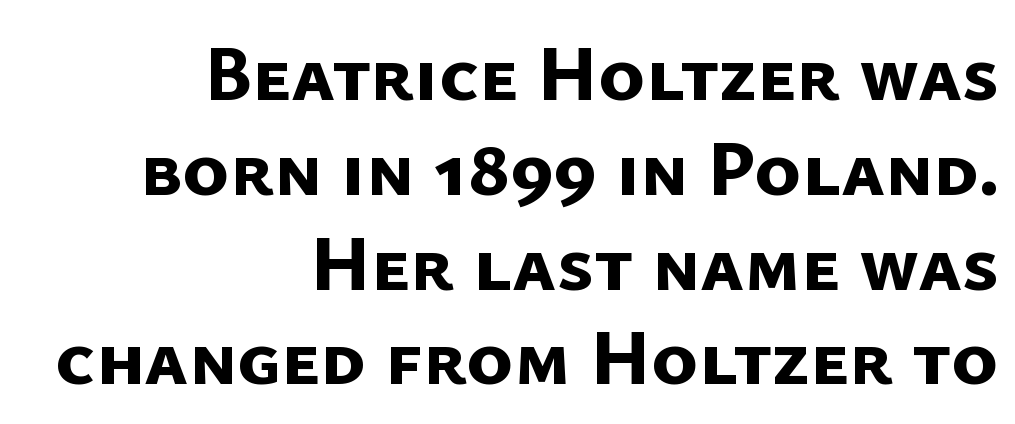
{"serif": "no", "bold": "yes", "weight": "bold", "width": "normal", "stroke_contrast": "low", "x_height": "medium", "monospaced": "no", "underline": "no", "align": "right", "line_spacing_ratio": 1.2, "letter_spacing": "normal", "letter_spacing_em": 0.0, "glyph_px": 79}
